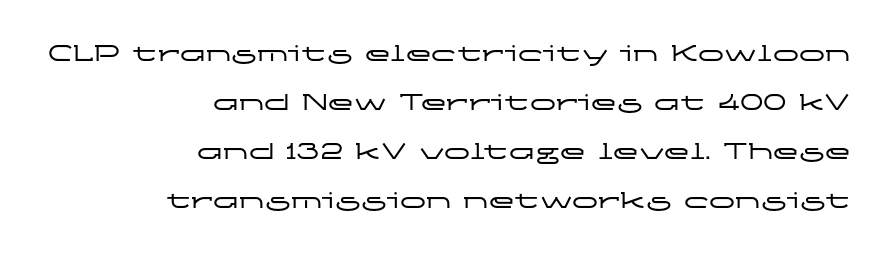
{"italic": "no", "underline": "no", "align": "right", "line_spacing_ratio": 1.88, "letter_spacing": "normal", "letter_spacing_em": 0.0, "glyph_px": 26}
